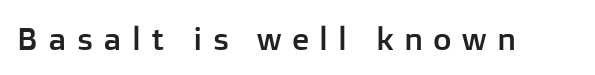
{"serif": "no", "italic": "no", "width": "normal", "stroke_contrast": "low", "x_height": "medium", "monospaced": "no", "underline": "no", "letter_spacing": "wide", "letter_spacing_em": 0.32, "glyph_px": 32}
